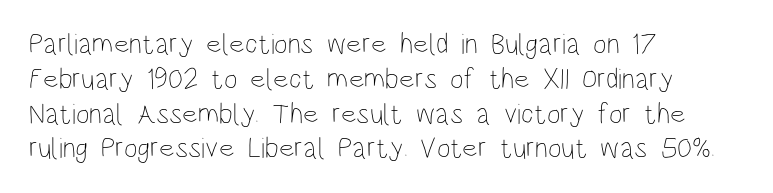
Q: Is the text bold? A: No.
Q: Is the text italic (slanted)? A: No, it is upright.
Q: Is the text underlined? A: No.
Q: How is the paragraph aligned? A: Left-aligned.
Q: Is the spacing between letters normal or unusually wide? A: Normal.
Q: Width (condensed, normal, or wide)? A: Condensed.
Q: Stroke contrast? A: Low.
Q: x-height? A: Large.
Q: Monospaced? A: No.
